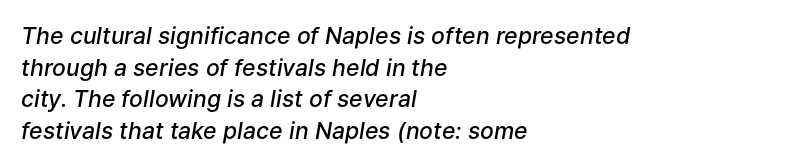
{"italic": "yes", "lean": "right", "slant_degrees": 9, "bold": "semi", "underline": "no", "align": "left", "line_spacing": "normal", "line_spacing_ratio": 1.37, "letter_spacing": "normal", "letter_spacing_em": 0.0, "glyph_px": 23}
